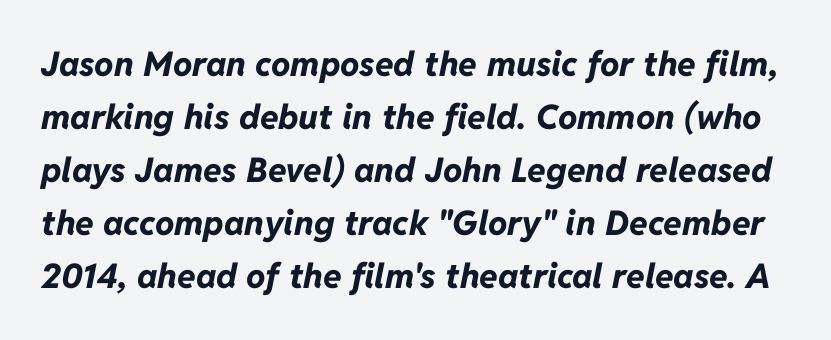
The image shows 34 px bold type, italic (leaning right); set normal line spacing (1.56x), normal letter spacing, not underlined; low stroke contrast and a medium x-height.
